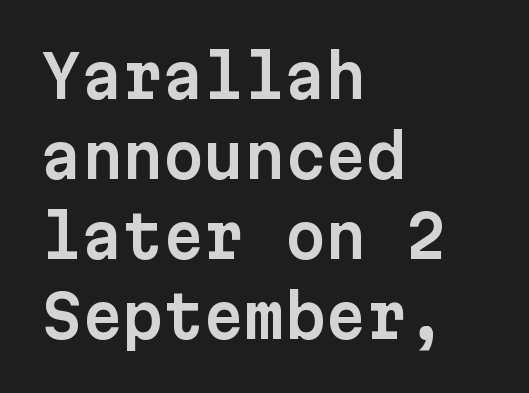
{"serif": "no", "italic": "no", "width": "normal", "stroke_contrast": "low", "x_height": "medium", "monospaced": "yes", "underline": "no", "align": "left", "line_spacing": "normal", "line_spacing_ratio": 1.38, "letter_spacing": "normal", "letter_spacing_em": 0.0, "glyph_px": 58}
